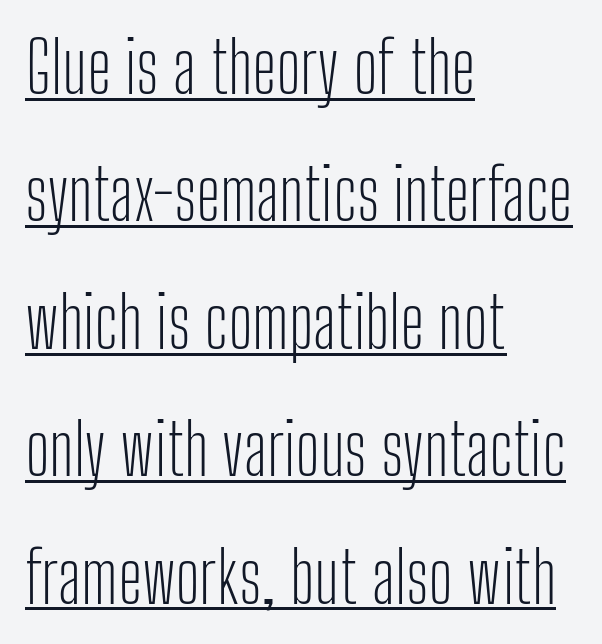
The sample's only ornament is a line tracing under the words. The paragraph shown leans on its left margin. Default kerning and tracking; the words read as compact shapes. Serifs: no, the terminals of the letterforms are clean.
